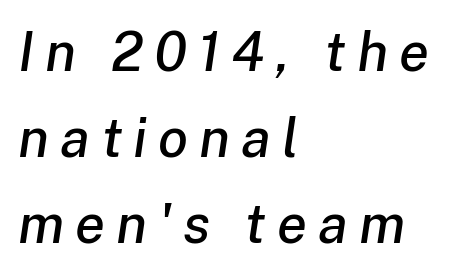
Q: Is the text italic (slanted)? A: Yes, it leans right by about 8 degrees.
Q: Is the text underlined? A: No.
Q: How is the paragraph aligned? A: Left-aligned.
Q: Is the spacing between letters normal or unusually wide? A: Unusually wide.
Q: Is the spacing between lines tight, normal or loose? A: Normal.
Q: Width (condensed, normal, or wide)? A: Normal.
Q: Stroke contrast? A: Low.
Q: x-height? A: Medium.
Q: Monospaced? A: No.
